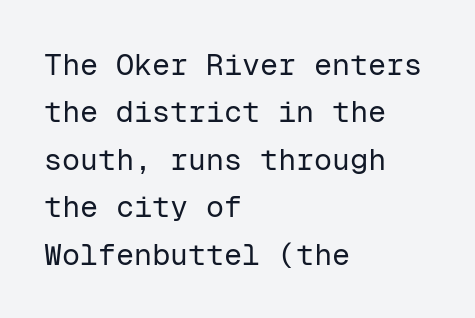
The passage is arranged the way most books set body copy — flush left. No word sits above an underline. A typesetter would mark this as roman, not italic. The typeface has the unassuming heft of standard copy or less. Monospaced: the letters line up in strict vertical columns.
